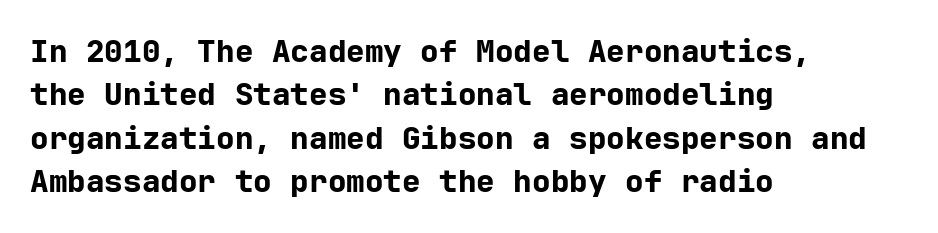
{"serif": "no", "italic": "no", "bold": "yes", "weight": "bold", "width": "normal", "stroke_contrast": "low", "x_height": "medium", "underline": "no", "align": "left", "line_spacing": "normal", "line_spacing_ratio": 1.4, "letter_spacing": "normal", "letter_spacing_em": 0.0, "glyph_px": 31}
